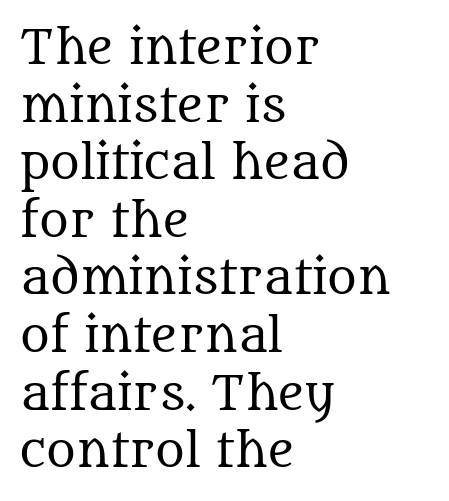
{"serif": "yes", "italic": "no", "bold": "no", "weight": "regular", "width": "normal", "stroke_contrast": "medium", "x_height": "large", "monospaced": "no", "underline": "no", "align": "left", "line_spacing": "normal", "line_spacing_ratio": 1.28, "letter_spacing": "normal", "letter_spacing_em": 0.0, "glyph_px": 45}
